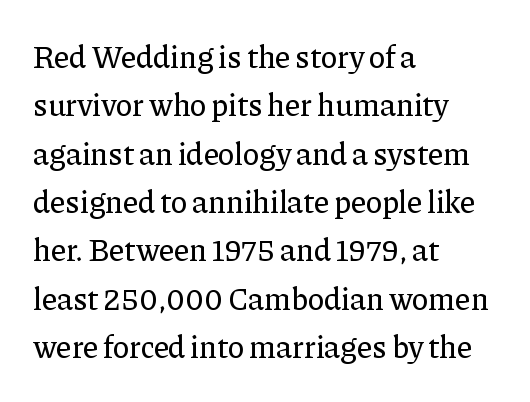
{"serif": "yes", "italic": "no", "width": "normal", "stroke_contrast": "low", "x_height": "medium", "monospaced": "no", "underline": "no", "align": "left", "line_spacing": "normal", "line_spacing_ratio": 1.56, "letter_spacing": "normal", "letter_spacing_em": 0.0, "glyph_px": 31}
